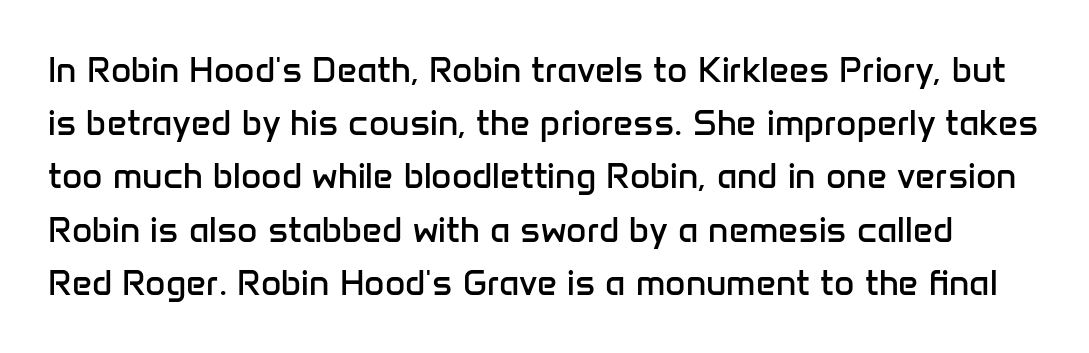
This sample uses an upright cut, with every glyph sitting square on the baseline. The letters look calm and open, with moderate or lighter stems. Students, observe: this is what conventionally led text looks like. Spacing verdict: proportional, widths tailored to each character. The glyphs are unaccompanied by any horizontal stroke below them.
